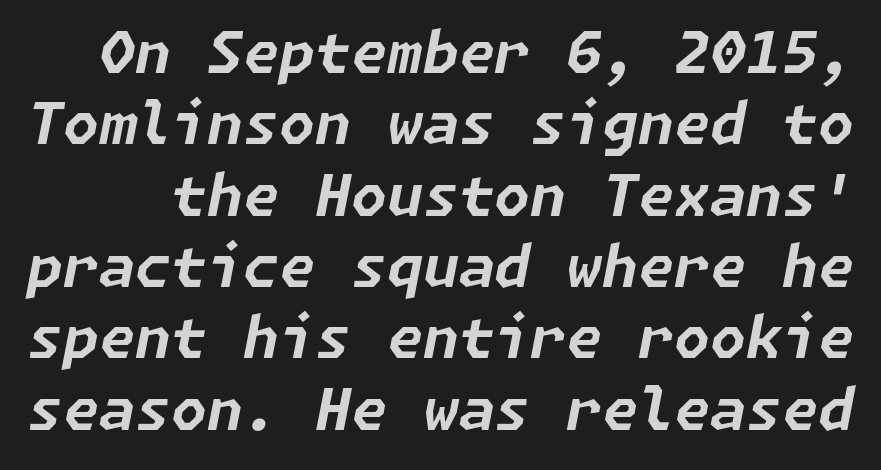
Q: Is the text bold? A: Yes.
Q: Is the text italic (slanted)? A: Yes, it leans right by about 11 degrees.
Q: Is the text underlined? A: No.
Q: Is the spacing between letters normal or unusually wide? A: Normal.
Q: Width (condensed, normal, or wide)? A: Normal.
Q: Stroke contrast? A: Low.
Q: x-height? A: Medium.
